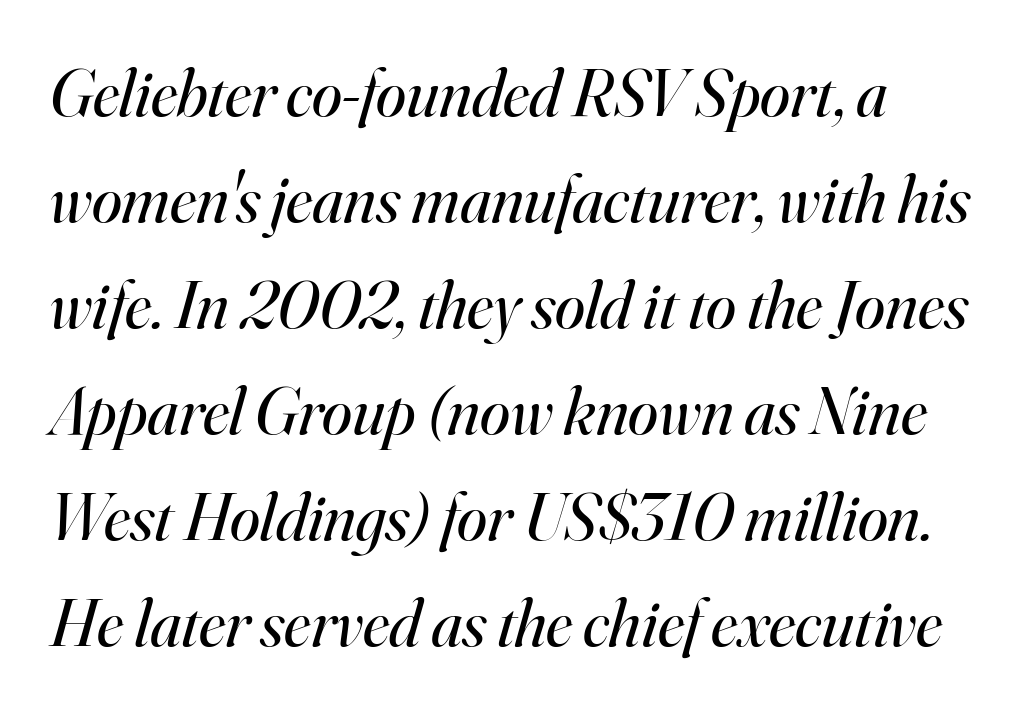
The space beneath each line is pristine and unruled. This is oblique type, the kind used for emphasis or titles. The passage shown is typed in a proportional face where columns would drift. The characters display serif detailing at their extremities. This rendering leaves character spacing at its baseline value.
